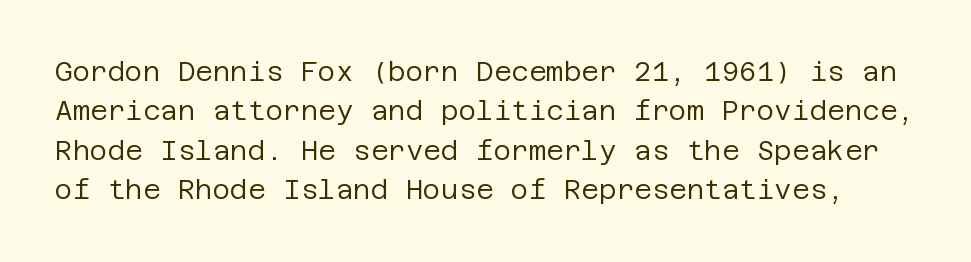
Q: Is the text bold? A: No.
Q: Is the text italic (slanted)? A: No, it is upright.
Q: Is the text underlined? A: No.
Q: Is the spacing between letters normal or unusually wide? A: Normal.
Q: Is the spacing between lines tight, normal or loose? A: Normal.
